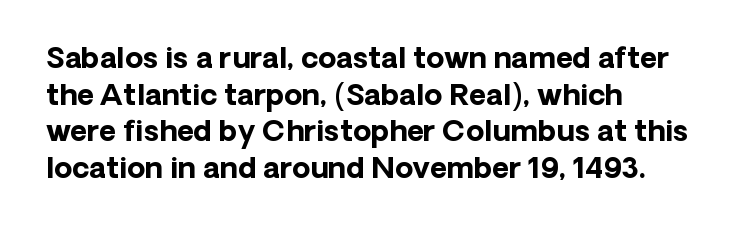
The image shows 29 px bold sans-serif type, upright; set left-aligned, normal line spacing (1.26x), normal letter spacing, not underlined; low stroke contrast and a medium x-height.
